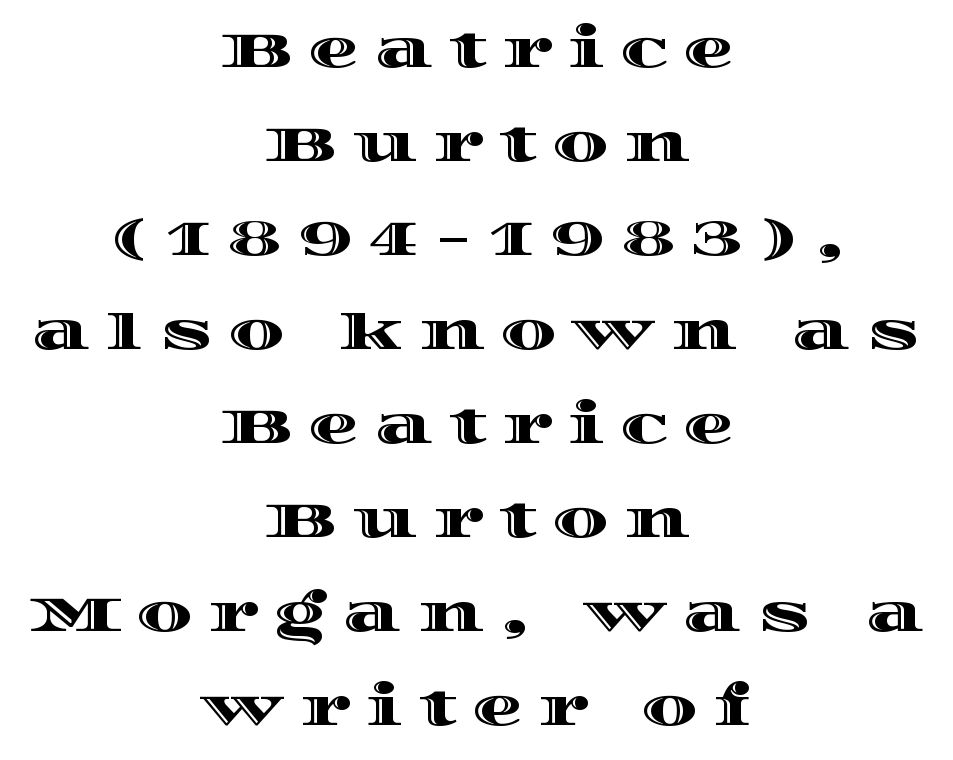
Q: Is the text italic (slanted)? A: No, it is upright.
Q: Is the text underlined? A: No.
Q: How is the paragraph aligned? A: Centered.
Q: Is the spacing between letters normal or unusually wide? A: Unusually wide.
Q: Width (condensed, normal, or wide)? A: Wide.
Q: x-height? A: Large.
Q: Monospaced? A: No.
